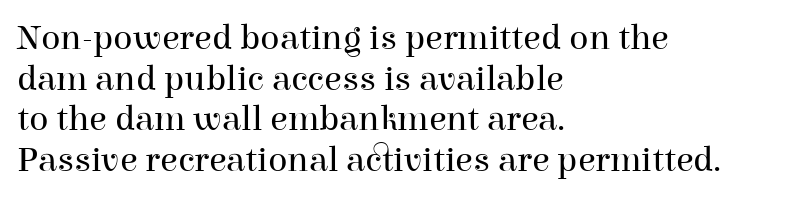
The image shows 36 px regular-weight serif type, upright; set left-aligned, tight line spacing (1.13x), normal letter spacing, not underlined; high stroke contrast and a medium x-height.
